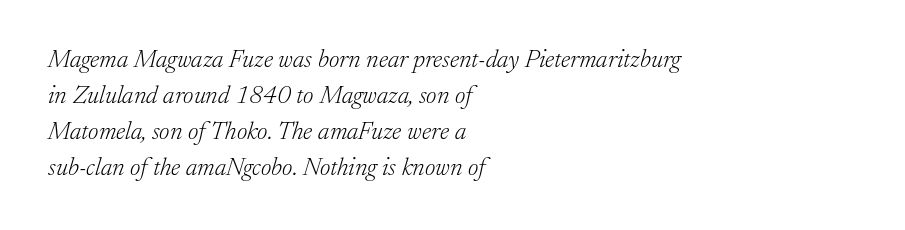
If you drew a line through each stem, it would be angled. Vertically, the passage feels balanced, rows spaced as you'd expect. Observe the ordinary spacing: letters are neighbours, not strangers. The paragraph shown leans on its left margin. The gap between lines stays unmarked. Think standard paragraph weight, or any step lighter than that.
